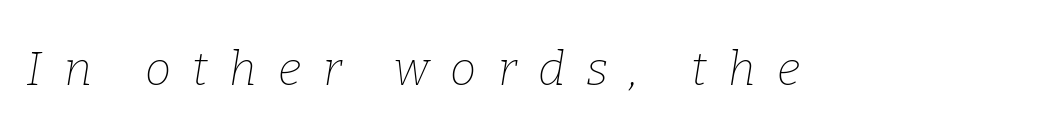
The image shows 47 px thin serif type, italic (leaning right); set unusually wide letter spacing (+0.46 em), not underlined; low stroke contrast and a medium x-height.
